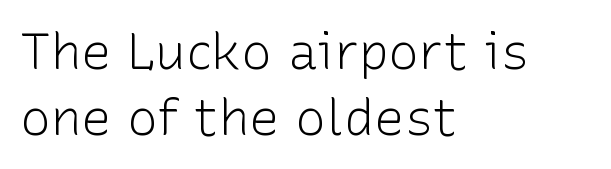
Where is the straight margin? On the left. Ordinary non-slanted type is in use. The weight tops out at a normal text grade. Does the leading feel generous? No, just average. Is the letter spacing exaggerated? No — it looks like the ordinary default.
